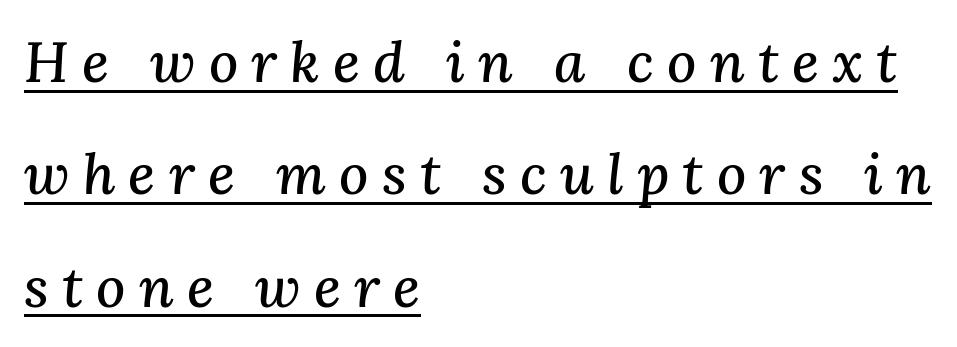
The image shows 57 px serif type, italic (leaning right); set left-aligned, loose line spacing (1.97x), unusually wide letter spacing (+0.23 em), underlined; medium stroke contrast and a medium x-height.
